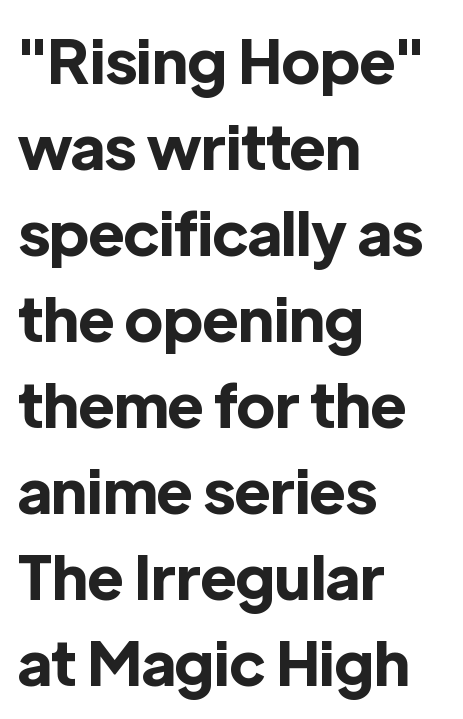
The image shows 61 px bold sans-serif type, upright; set left-aligned, normal line spacing (1.41x), normal letter spacing, not underlined; a medium x-height.
